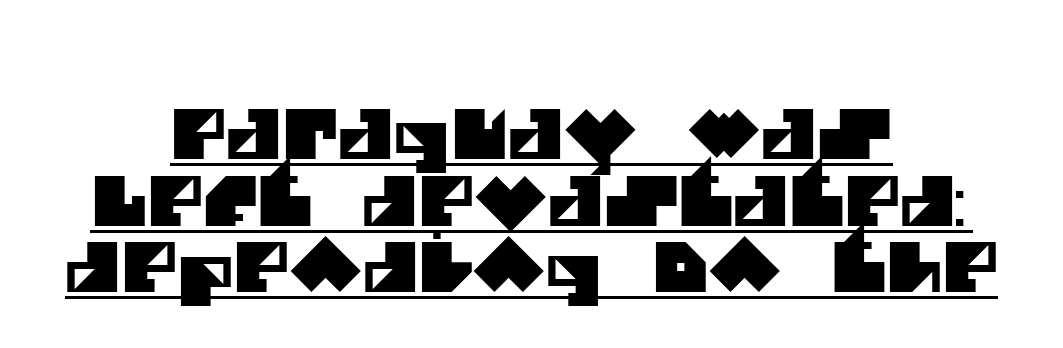
{"serif": "no", "width": "normal", "stroke_contrast": "medium", "x_height": "large", "monospaced": "no", "underline": "yes", "align": "center", "line_spacing": "tight", "line_spacing_ratio": 0.98, "letter_spacing": "normal", "letter_spacing_em": 0.0, "glyph_px": 68}
